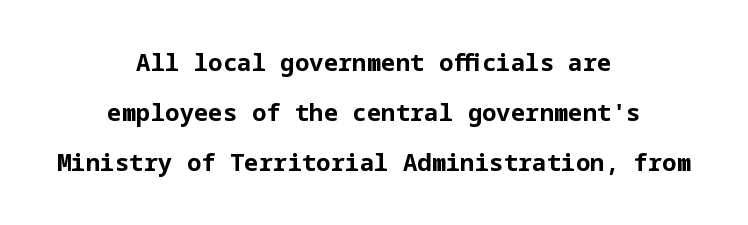
{"italic": "no", "bold": "yes", "underline": "no", "align": "center", "line_spacing": "loose", "line_spacing_ratio": 2.09, "letter_spacing": "normal", "letter_spacing_em": 0.0, "glyph_px": 24}
